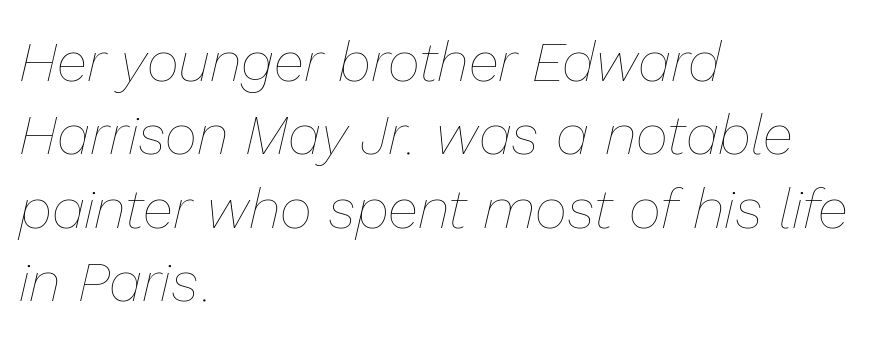
The font's italic variant was chosen for this text. Interline gaps are of average width in this sample. Here the designer chose a conventional face with non-uniform glyph widths. The space beneath each line is pristine and unruled. The rag falls on the right side of this text block.
